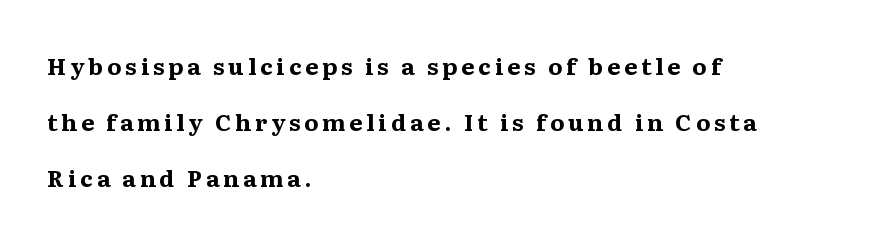
The image shows 23 px bold type, upright; set left-aligned, loose line spacing (2.43x), not underlined.
